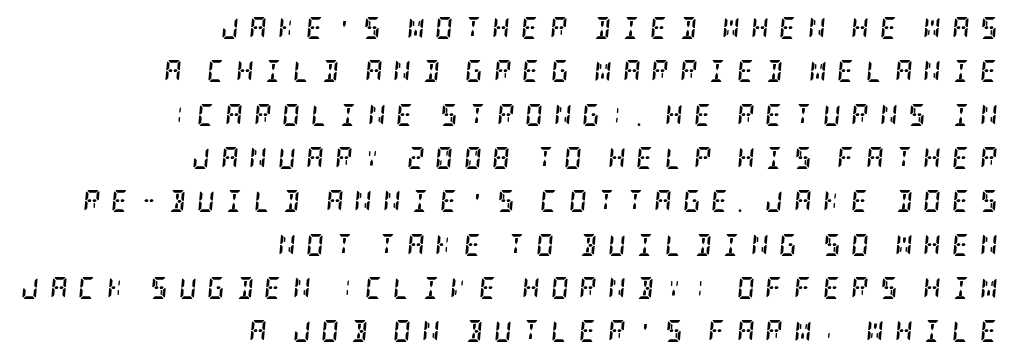
{"italic": "yes", "lean": "right", "slant_degrees": 5, "bold": "yes", "underline": "no", "align": "right", "line_spacing": "loose", "line_spacing_ratio": 1.97, "letter_spacing": "wide", "letter_spacing_em": 0.48, "glyph_px": 22}
